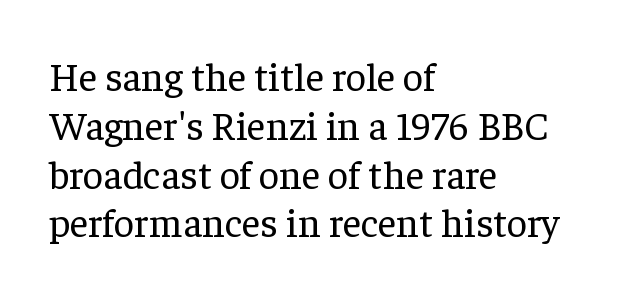
{"serif": "yes", "italic": "no", "bold": "no", "weight": "regular", "width": "normal", "stroke_contrast": "low", "x_height": "medium", "monospaced": "no", "underline": "no", "align": "left", "line_spacing_ratio": 1.22, "letter_spacing": "normal", "letter_spacing_em": 0.0, "glyph_px": 40}
